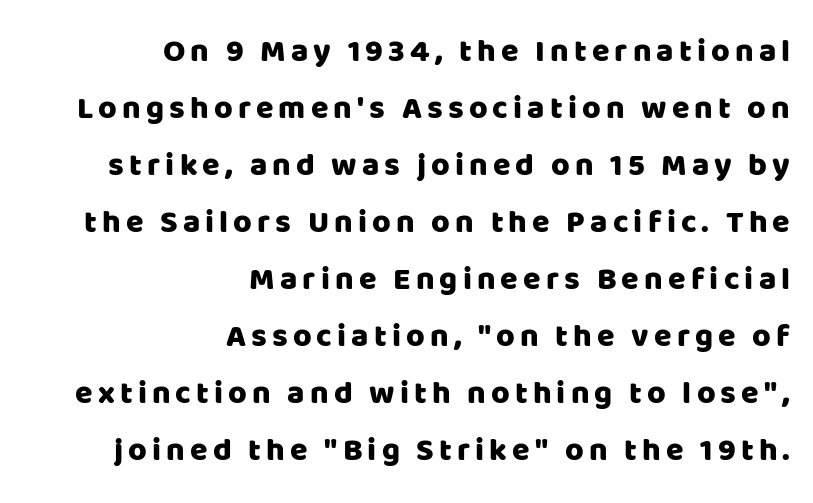
The image shows 32 px sans-serif type, upright; set right-aligned, line spacing 1.78x, not underlined; low stroke contrast and a large x-height.
